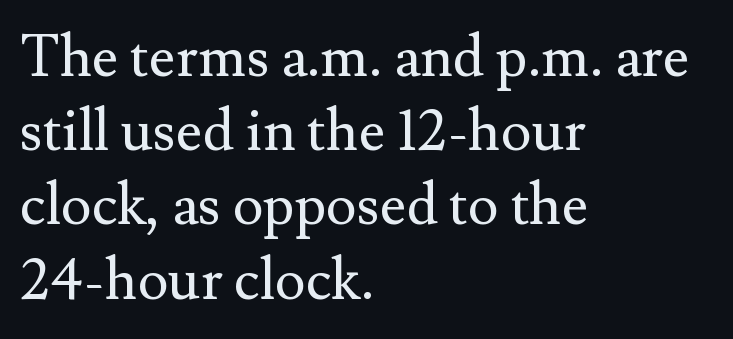
Q: Is the text bold? A: No.
Q: Is the text italic (slanted)? A: No, it is upright.
Q: Is the typeface a serif or a sans-serif typeface? A: Serif.
Q: Is the text underlined? A: No.
Q: How is the paragraph aligned? A: Left-aligned.
Q: Is the spacing between letters normal or unusually wide? A: Normal.
Q: Is the spacing between lines tight, normal or loose? A: Normal.
Q: Width (condensed, normal, or wide)? A: Normal.
Q: Stroke contrast? A: Medium.
Q: x-height? A: Small.
Q: Monospaced? A: No.
